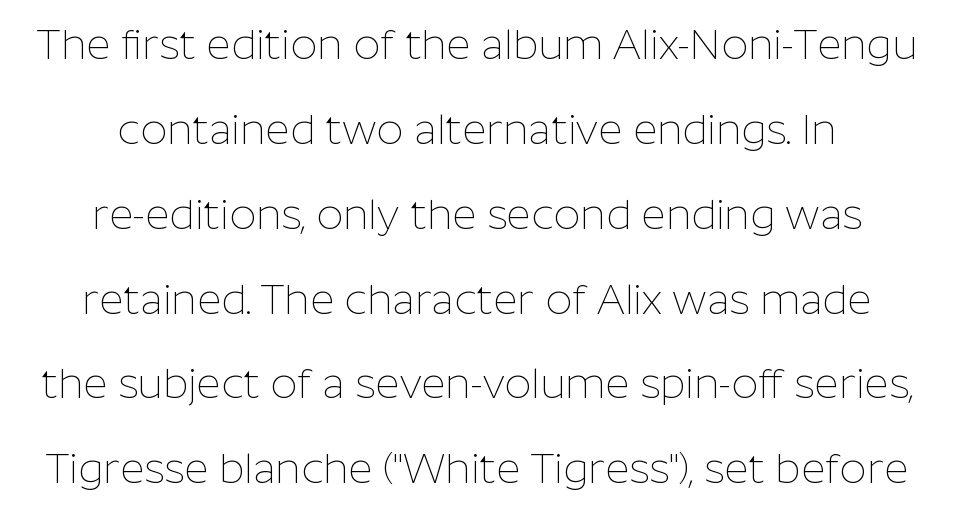
{"serif": "no", "italic": "no", "bold": "no", "weight": "thin", "width": "normal", "stroke_contrast": "low", "x_height": "medium", "monospaced": "no", "underline": "no", "align": "center", "line_spacing": "loose", "line_spacing_ratio": 2.02, "letter_spacing": "normal", "letter_spacing_em": 0.0, "glyph_px": 42}
